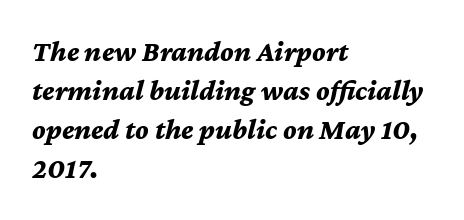
{"italic": "yes", "lean": "right", "slant_degrees": 12, "bold": "yes", "weight": "bold", "width": "normal", "stroke_contrast": "medium", "x_height": "medium", "monospaced": "no", "underline": "no", "align": "left", "line_spacing": "normal", "line_spacing_ratio": 1.35, "letter_spacing": "normal", "letter_spacing_em": 0.0, "glyph_px": 29}
